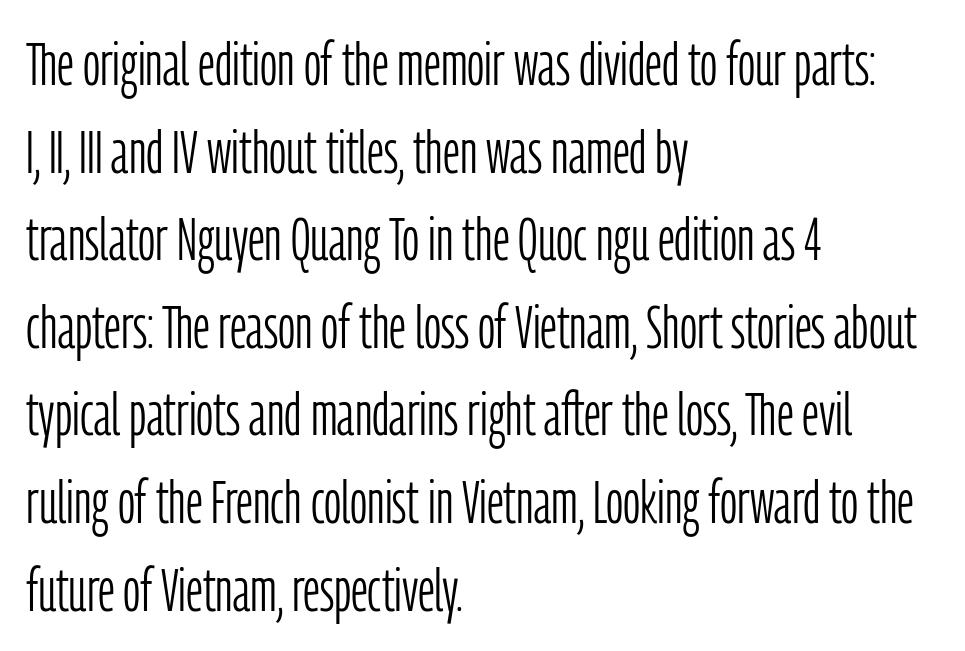
The rendering anchors every line to the left-hand side. A typesetter would call this proportional, since set widths differ per character. Tall strokes in this sample are plumb rather than angled. No letter is thick-stroked: the sample isn't bold.
